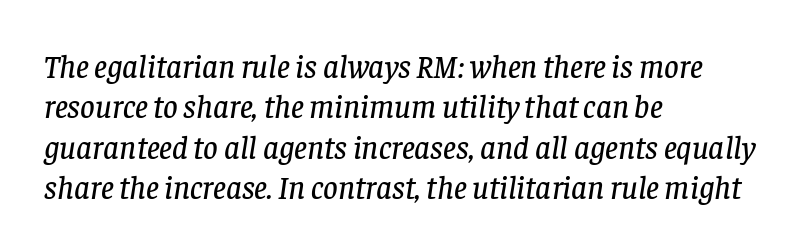
{"serif": "yes", "italic": "yes", "lean": "right", "slant_degrees": 8, "width": "normal", "stroke_contrast": "low", "x_height": "large", "monospaced": "no", "underline": "no", "align": "left", "line_spacing": "normal", "line_spacing_ratio": 1.26, "letter_spacing": "normal", "letter_spacing_em": 0.0, "glyph_px": 32}
